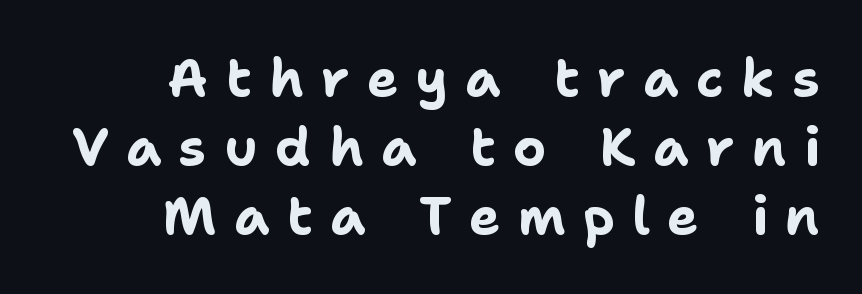
Bold? Absolutely — the strokes are thick and heavy. Regarding leading, the lines here are spaced in the standard way. The letters are spread apart with noticeably loose tracking. The lettering holds an erect, upright posture throughout. You can tell from the bare stems that sans-serif type was used.
